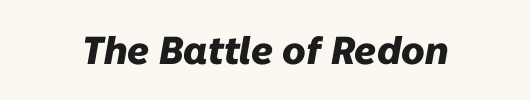
{"italic": "yes", "lean": "right", "slant_degrees": 10, "bold": "yes", "weight": "heavy", "width": "normal", "stroke_contrast": "low", "x_height": "medium", "monospaced": "no", "underline": "no", "letter_spacing": "normal", "letter_spacing_em": 0.0, "glyph_px": 39}
